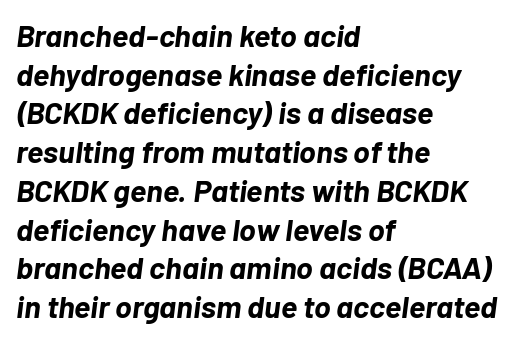
If you measured baseline to baseline, you'd find a middling distance. Varying glyph widths throughout — classic text-font behaviour. The text block is weighted toward the left margin, trailing off unevenly rightward. Beneath every word, the page is bare. Compared with ordinary roman type, these characters are visibly tilted.
